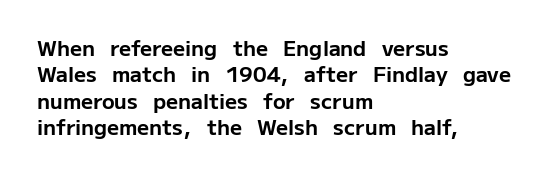
The image shows 21 px bold type, upright; set left-aligned, normal line spacing (1.26x), normal letter spacing, not underlined.
